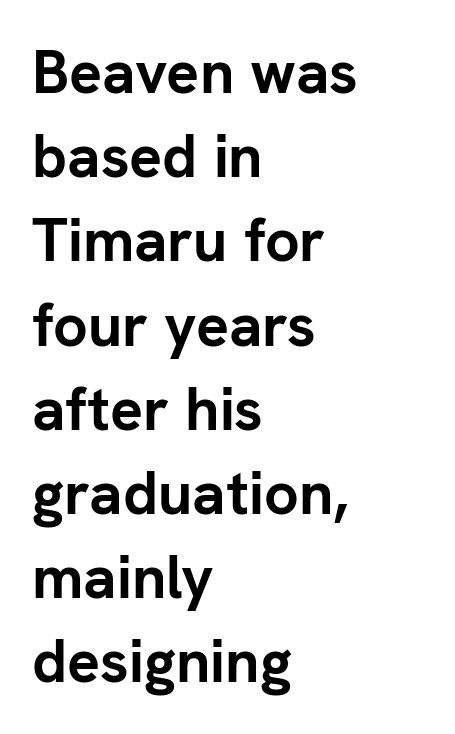
The image shows 61 px semibold sans-serif type, upright; set left-aligned, normal line spacing (1.38x), normal letter spacing, not underlined; low stroke contrast and a medium x-height.
